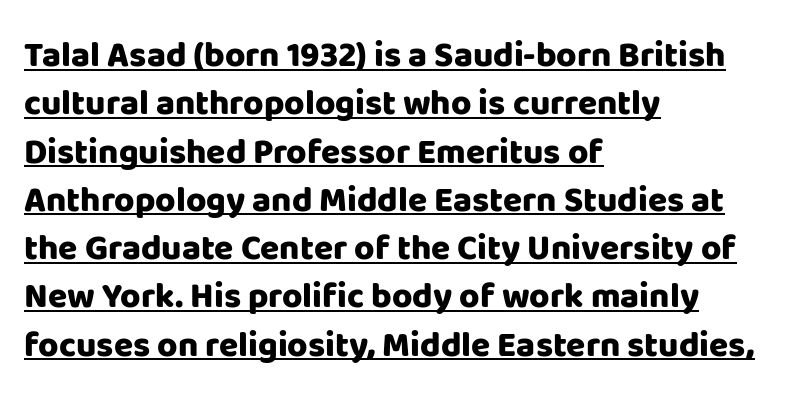
The designer left line spacing at the default. In CSS terms this would be text-align: left. Has an underline been added? It has. Ascenders rise straight up at ninety degrees.
